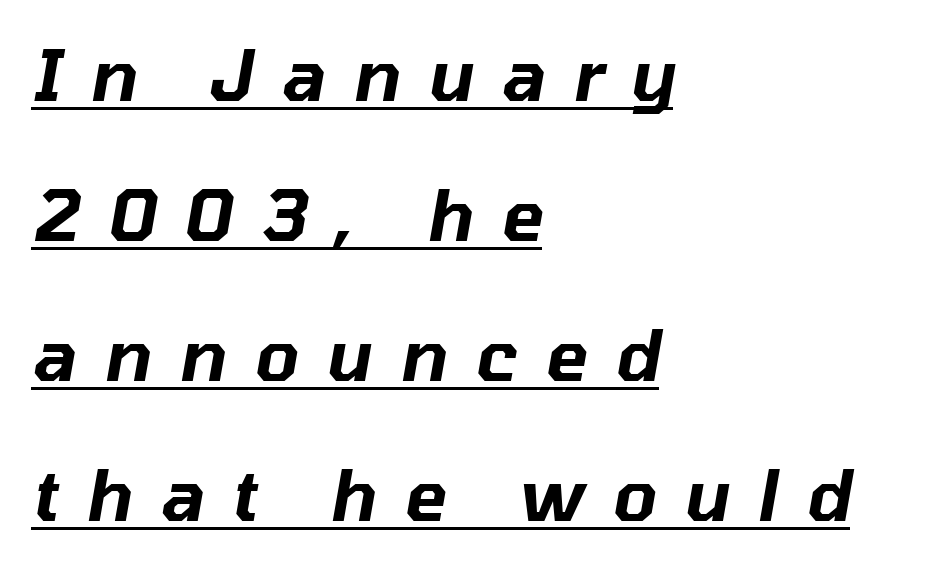
The image shows 70 px text type, italic (leaning right); set left-aligned, loose line spacing (2.0x), unusually wide letter spacing (+0.4 em), underlined; low stroke contrast and a medium x-height.
